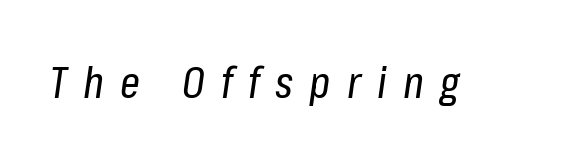
Q: Is the text bold? A: No.
Q: Is the text italic (slanted)? A: Yes, it leans right by about 8 degrees.
Q: Is the text underlined? A: No.
Q: Is the spacing between letters normal or unusually wide? A: Unusually wide.
Q: Width (condensed, normal, or wide)? A: Condensed.
Q: Stroke contrast? A: Low.
Q: x-height? A: Medium.
Q: Monospaced? A: No.
